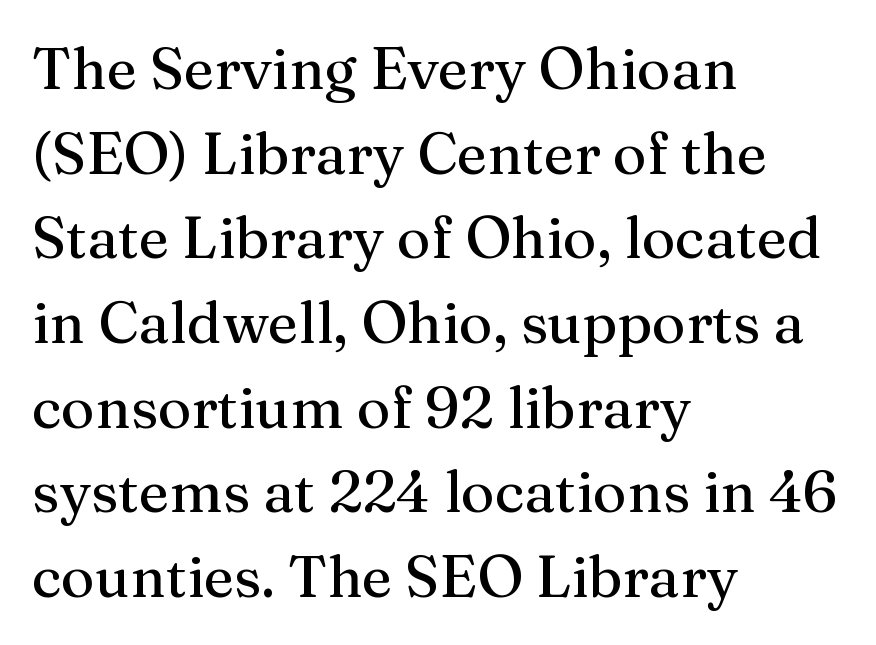
Think of a printed novel: that variable character pitch is what you see here. How would I describe the line gaps? Plain and ordinary. Letters rest on an invisible, unmarked baseline. The passage is arranged the way most books set body copy — flush left. The rendering shows small feet on the letterforms — a serif design. This is roman type, the default non-slanted kind.
